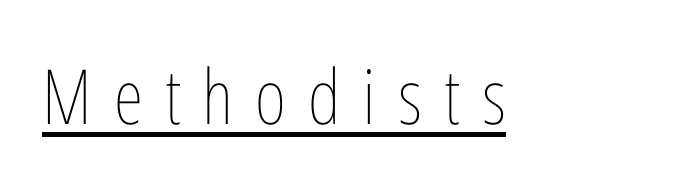
Q: Is the text bold? A: No.
Q: Is the text italic (slanted)? A: No, it is upright.
Q: Is the text underlined? A: Yes.
Q: Is the spacing between letters normal or unusually wide? A: Unusually wide.
Q: Width (condensed, normal, or wide)? A: Condensed.
Q: Stroke contrast? A: Low.
Q: x-height? A: Medium.
Q: Monospaced? A: No.
